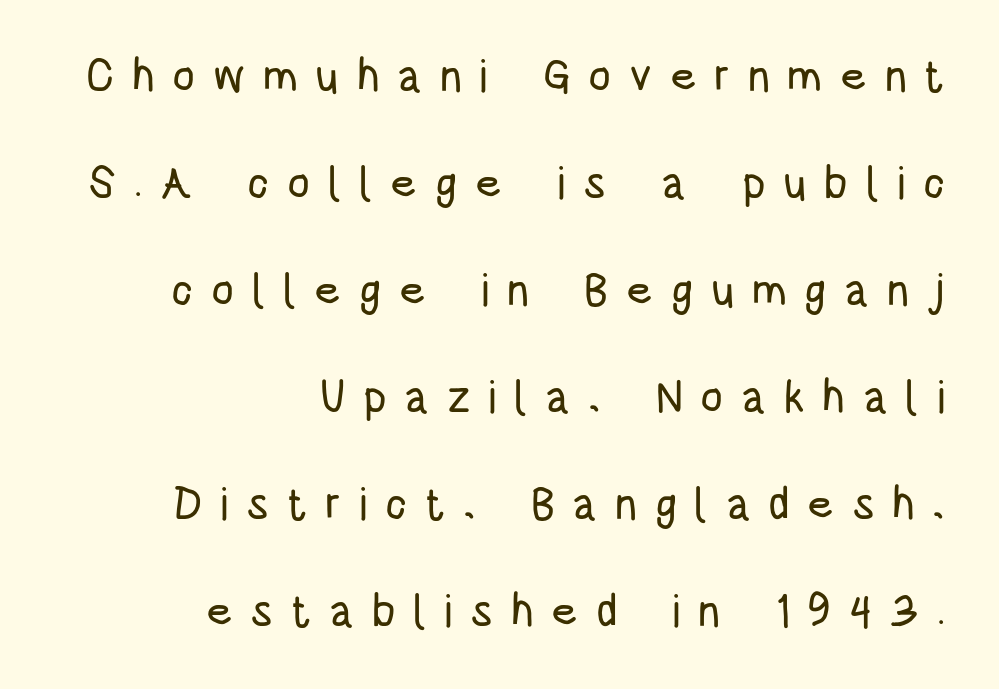
{"serif": "no", "italic": "no", "width": "condensed", "stroke_contrast": "low", "x_height": "large", "monospaced": "no", "underline": "no", "align": "right", "line_spacing": "loose", "line_spacing_ratio": 2.38, "letter_spacing": "wide", "letter_spacing_em": 0.39, "glyph_px": 45}
